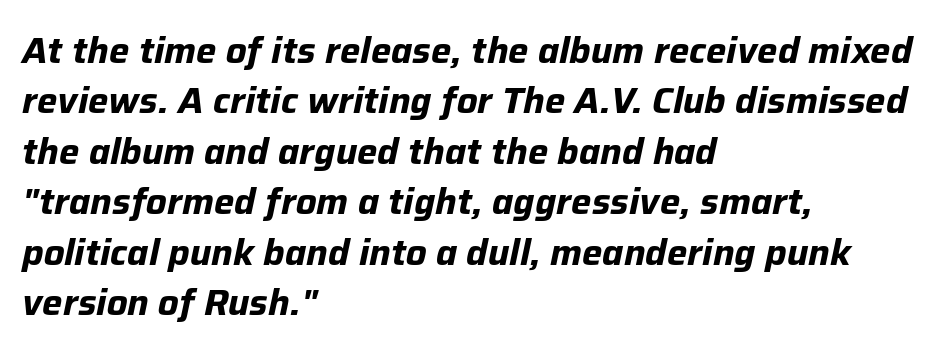
The rendering uses natural spacing where letterforms have individual widths. Glance below the letters and you will spot only blank space. Look at the stroke-to-counter ratio: heavy, a bold. This sample is left-justified, so line endings fall wherever the words run out. You can tell it's italic because the verticals aren't actually vertical.
